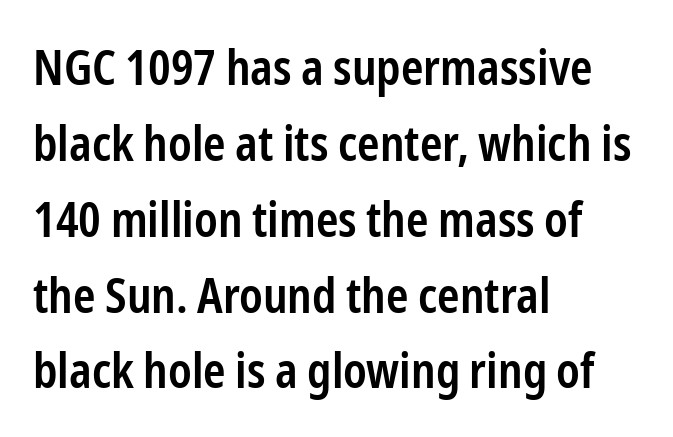
The image shows 48 px semibold, condensed sans-serif type, upright; set left-aligned, normal line spacing (1.58x), normal letter spacing, not underlined; low stroke contrast and a medium x-height.
